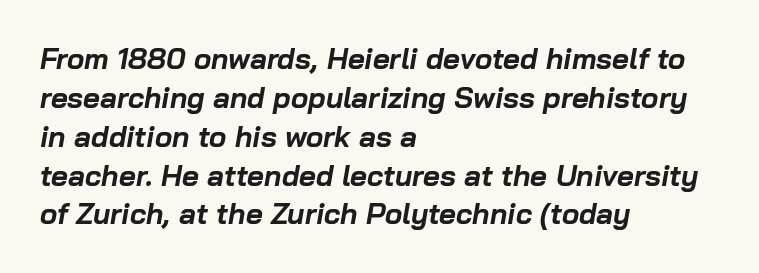
Character widths vary here, with narrow letters taking less room than wide ones. One glance says typical: line gaps are just what's usual. The text carries the slant typical of an italic or oblique font. Each row of text sits above clean, open space. The typesetting leans heavy: a genuine bold. Short note: letters normally spaced.
